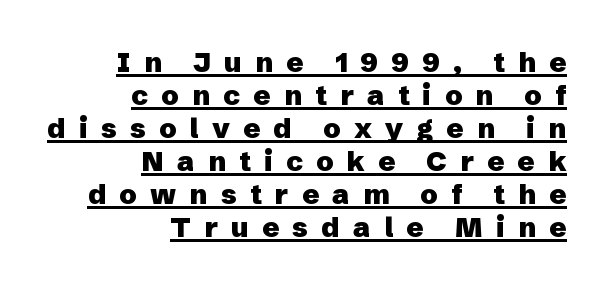
Q: Is the text bold? A: Yes.
Q: Is the text italic (slanted)? A: No, it is upright.
Q: Is the typeface a serif or a sans-serif typeface? A: Sans-serif.
Q: Is the text underlined? A: Yes.
Q: How is the paragraph aligned? A: Right-aligned.
Q: Is the spacing between letters normal or unusually wide? A: Unusually wide.
Q: Width (condensed, normal, or wide)? A: Normal.
Q: Stroke contrast? A: Low.
Q: x-height? A: Medium.
Q: Monospaced? A: No.
